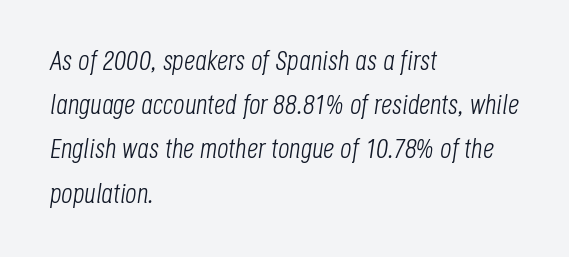
Q: Is the text bold? A: No.
Q: Is the text italic (slanted)? A: Yes, it leans right by about 8 degrees.
Q: Is the text underlined? A: No.
Q: How is the paragraph aligned? A: Left-aligned.
Q: Is the spacing between letters normal or unusually wide? A: Normal.
Q: Is the spacing between lines tight, normal or loose? A: Normal.
Q: Width (condensed, normal, or wide)? A: Condensed.
Q: Stroke contrast? A: Low.
Q: x-height? A: Large.
Q: Monospaced? A: No.
